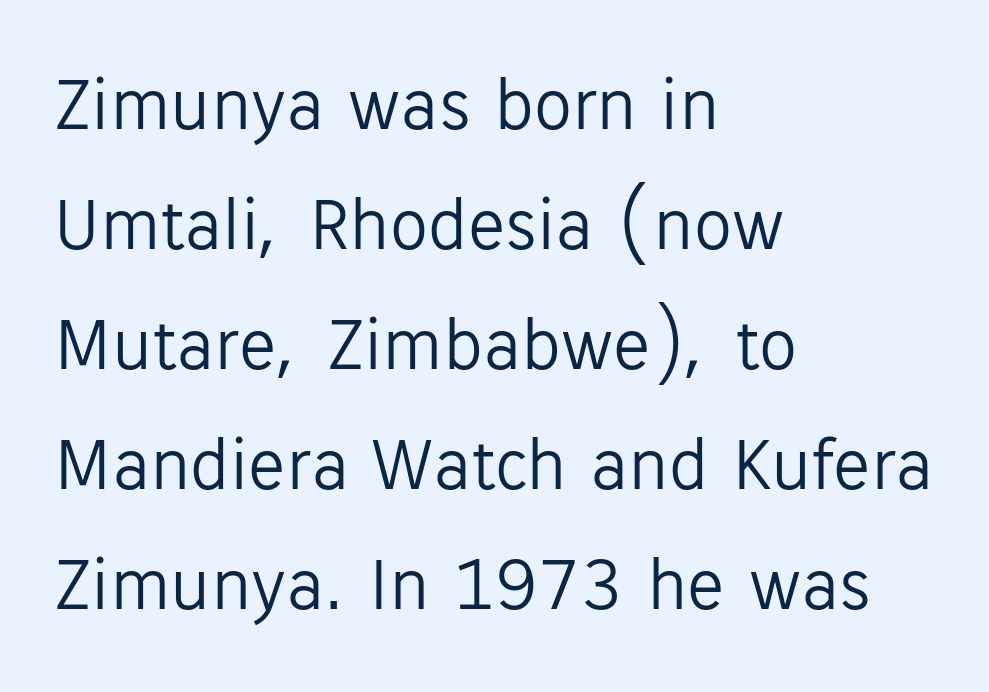
Weight class: somewhere from thin through regular. Observe the ordinary spacing: letters are neighbours, not strangers. I'd call this a sans setting — the letters go barefoot. The passage shown is typed in a proportional face where columns would drift. This block has exactly the height ordinary leading produces.
